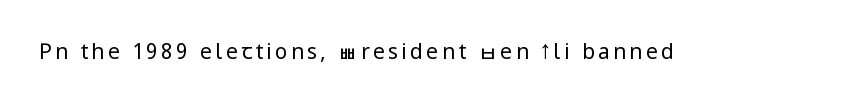
The image shows 21 px text type, upright; set not underlined.
